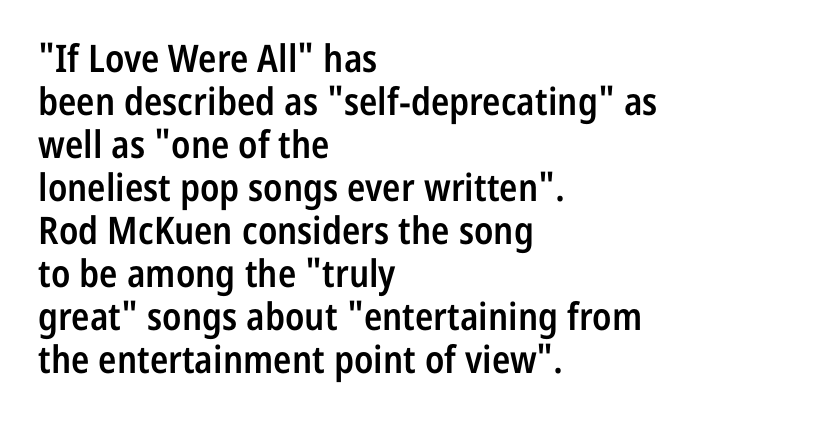
Q: Is the text bold? A: Semi-bold.
Q: Is the text italic (slanted)? A: No, it is upright.
Q: Is the typeface a serif or a sans-serif typeface? A: Sans-serif.
Q: Is the text underlined? A: No.
Q: How is the paragraph aligned? A: Left-aligned.
Q: Is the spacing between letters normal or unusually wide? A: Normal.
Q: Is the spacing between lines tight, normal or loose? A: Tight.
Q: Width (condensed, normal, or wide)? A: Condensed.
Q: Stroke contrast? A: Low.
Q: x-height? A: Medium.
Q: Monospaced? A: No.
